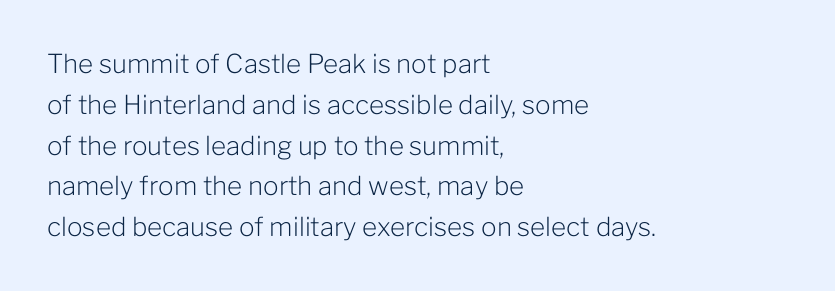
{"italic": "no", "bold": "no", "underline": "no", "align": "left", "line_spacing": "normal", "line_spacing_ratio": 1.57, "letter_spacing": "normal", "letter_spacing_em": 0.0, "glyph_px": 26}
